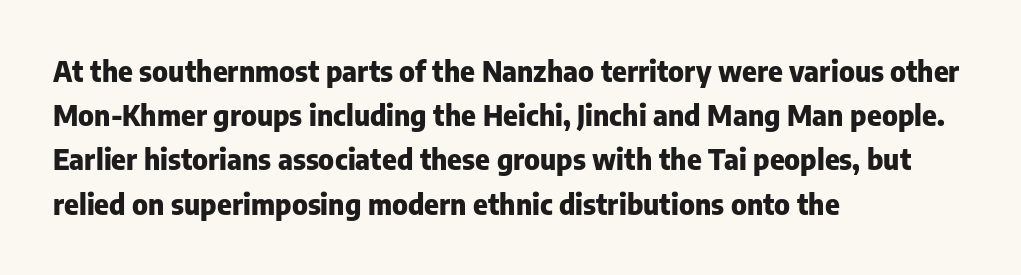
Characters follow at the spacing the type designer built in. Successive baselines arrive at the customary interval. These lines are rendered in a variable-pitch font. A student would call this left alignment; a typographer would say flush left, rag right. Clear beneath every line of the passage. The face used here is a sans, in the tradition of grotesques and geometrics.
